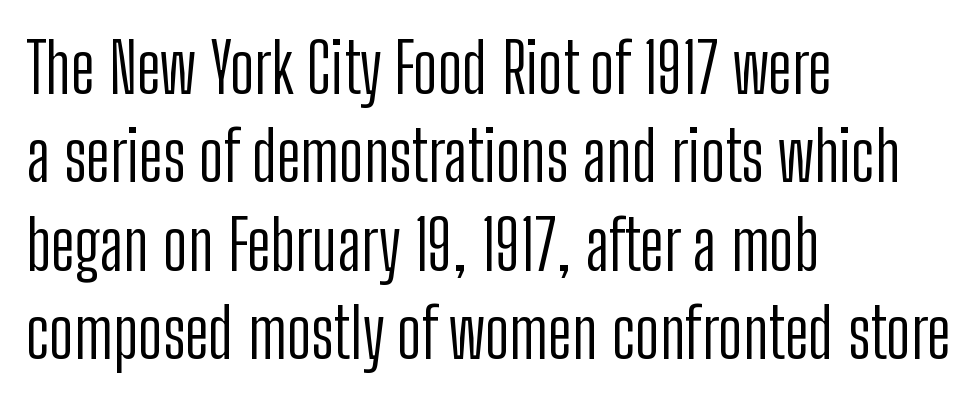
{"serif": "no", "italic": "no", "bold": "no", "weight": "light", "width": "condensed", "stroke_contrast": "low", "x_height": "medium", "monospaced": "no", "underline": "no", "align": "left", "line_spacing": "normal", "line_spacing_ratio": 1.28, "letter_spacing": "normal", "letter_spacing_em": 0.0, "glyph_px": 69}
